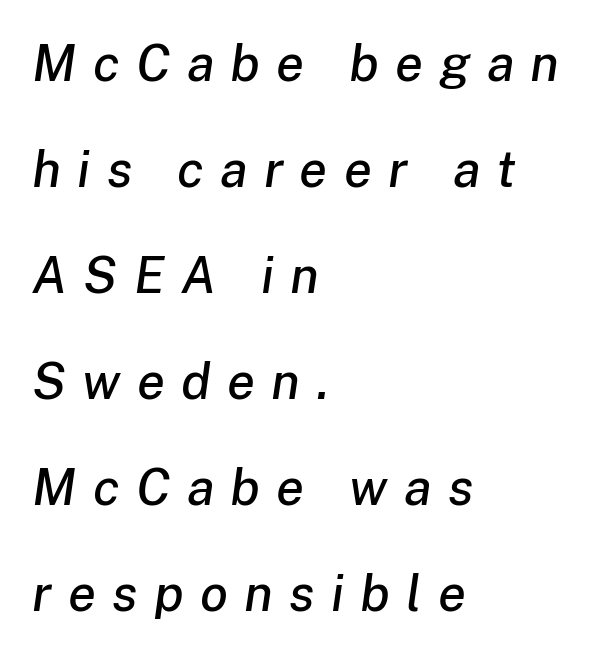
The image shows 51 px text type, italic (leaning right); set left-aligned, loose line spacing (2.08x), unusually wide letter spacing (+0.32 em), not underlined; low stroke contrast and a medium x-height.
